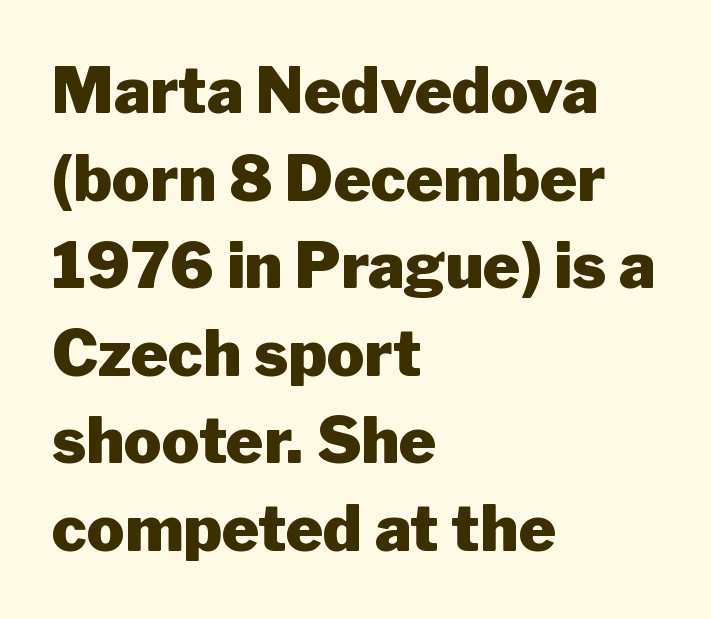
Honestly, there is no underline to notice here at all. Italic: no, the glyphs are upright roman. Is there much room between lines? A standard amount, neither cramped nor airy. Typographically, this falls in the sans-serif category. Observe the ordinary spacing: letters are neighbours, not strangers. The passage shown is emphatically bold.
